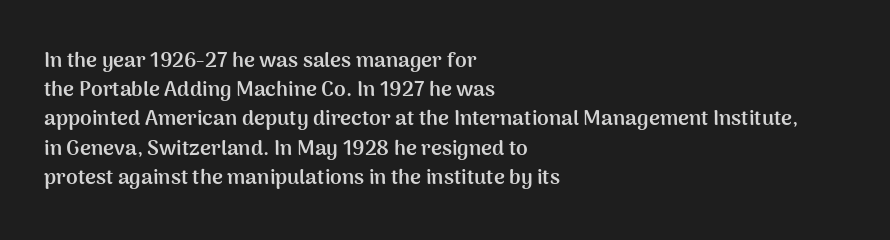
The image shows 21 px bold type, upright; set left-aligned, normal line spacing (1.39x), normal letter spacing, not underlined.
